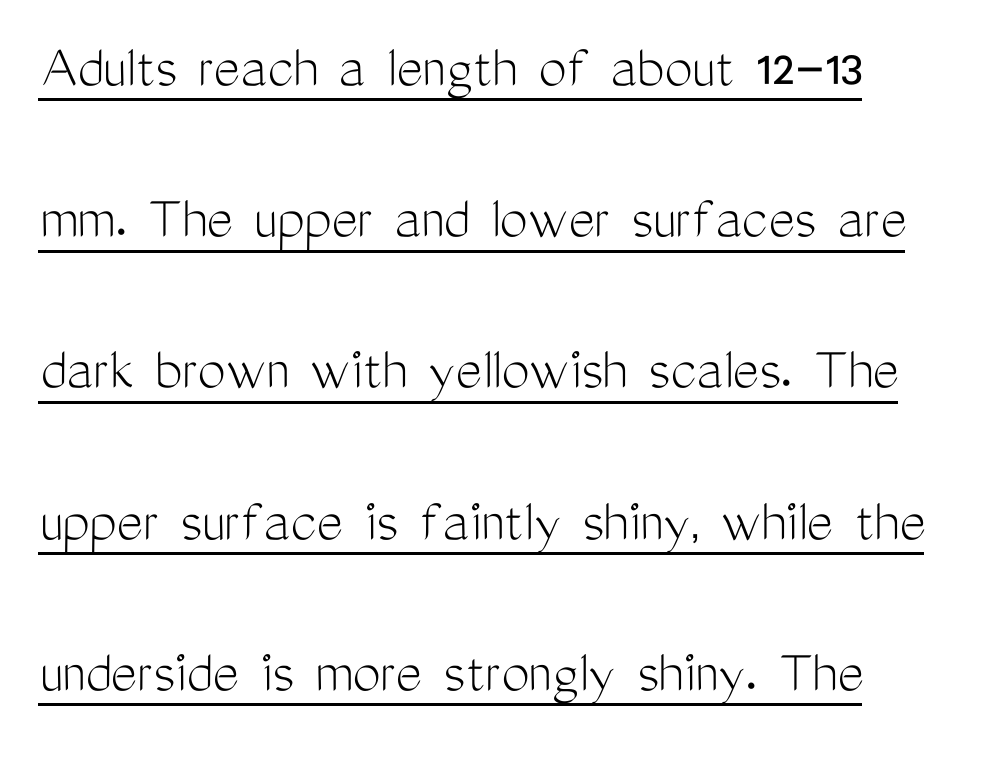
The image shows 63 px light, condensed sans-serif type, upright; set left-aligned, loose line spacing (2.4x), normal letter spacing, underlined; medium stroke contrast and a medium x-height.
